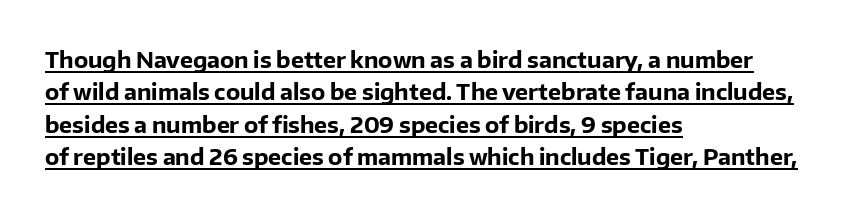
{"italic": "no", "bold": "yes", "underline": "yes", "align": "left", "line_spacing": "normal", "line_spacing_ratio": 1.47, "letter_spacing": "normal", "letter_spacing_em": 0.0, "glyph_px": 22}
